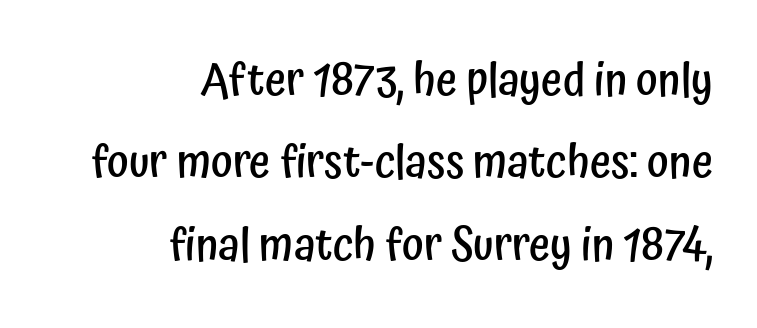
Typeset ragged left — the right edge is the straight one. The rendering keeps characters at their native spacing. Do the letters lean? They stand straight. Character widths vary here, with narrow letters taking less room than wide ones. The rendering shows plain stroke endings on the letterforms — a sans-serif design. The space directly below the letters is spotless.
